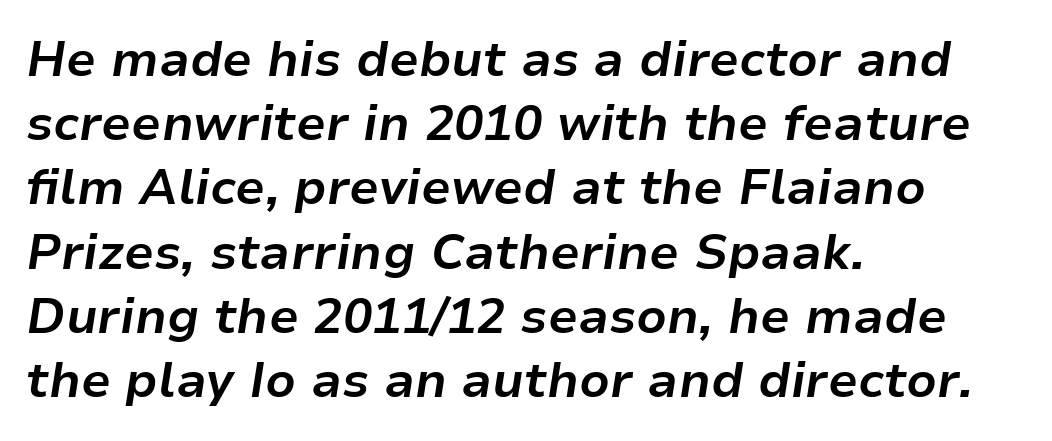
{"italic": "yes", "lean": "right", "slant_degrees": 9, "bold": "yes", "weight": "bold", "width": "normal", "stroke_contrast": "low", "x_height": "medium", "monospaced": "no", "underline": "no", "align": "left", "line_spacing": "normal", "line_spacing_ratio": 1.31, "letter_spacing": "normal", "letter_spacing_em": 0.0, "glyph_px": 49}
